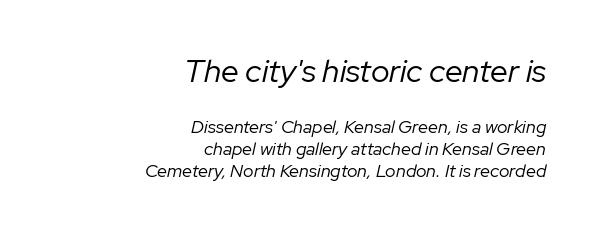
The paragraph has a hard right edge and a soft left edge. Weight class: somewhere from thin through regular. Scale decreases going downward across the two blocks. This rendering leaves character spacing at its baseline value.
